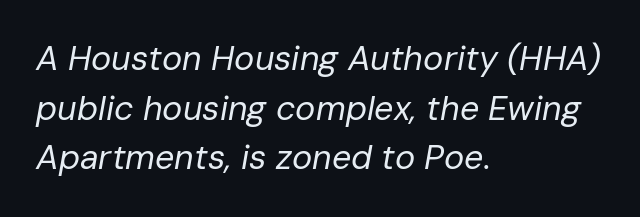
Q: Is the text bold? A: No.
Q: Is the text italic (slanted)? A: Yes, it leans right by about 10 degrees.
Q: Is the text underlined? A: No.
Q: How is the paragraph aligned? A: Left-aligned.
Q: Is the spacing between letters normal or unusually wide? A: Normal.
Q: Is the spacing between lines tight, normal or loose? A: Normal.
Q: Width (condensed, normal, or wide)? A: Normal.
Q: Stroke contrast? A: Low.
Q: x-height? A: Medium.
Q: Monospaced? A: No.
